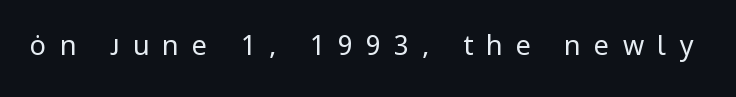
{"italic": "no", "bold": "no", "underline": "no", "letter_spacing": "wide", "letter_spacing_em": 0.49, "glyph_px": 27}
